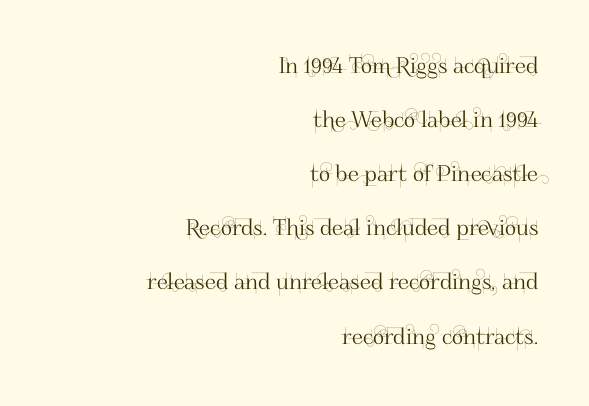
Glance below the letters and you will spot only blank space. Caption: standard tracking, unaltered. The lettering stays uniformly vertical, giving the passage a roman look. The paragraph shown leans on its right margin. The block of text is sparse from top to bottom, with ample space between rows.
